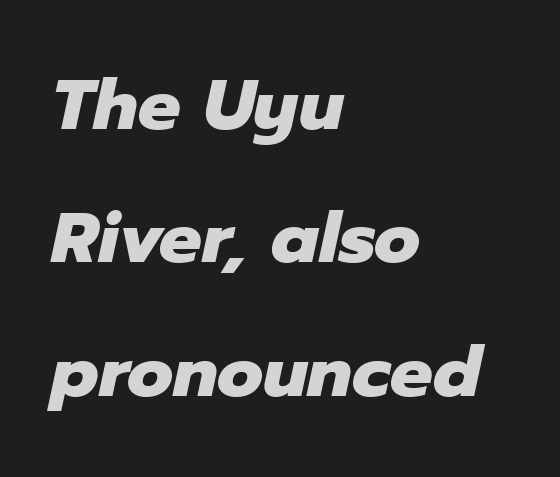
Quick note: underline off. Proportional: the letters do not fall into vertical columns. The lines are quadded left. Does extra space separate the letters? No, they use regular spacing. Italic? Definitely — the glyphs are oblique. Heavy-handed strokes throughout: this text is bold.
